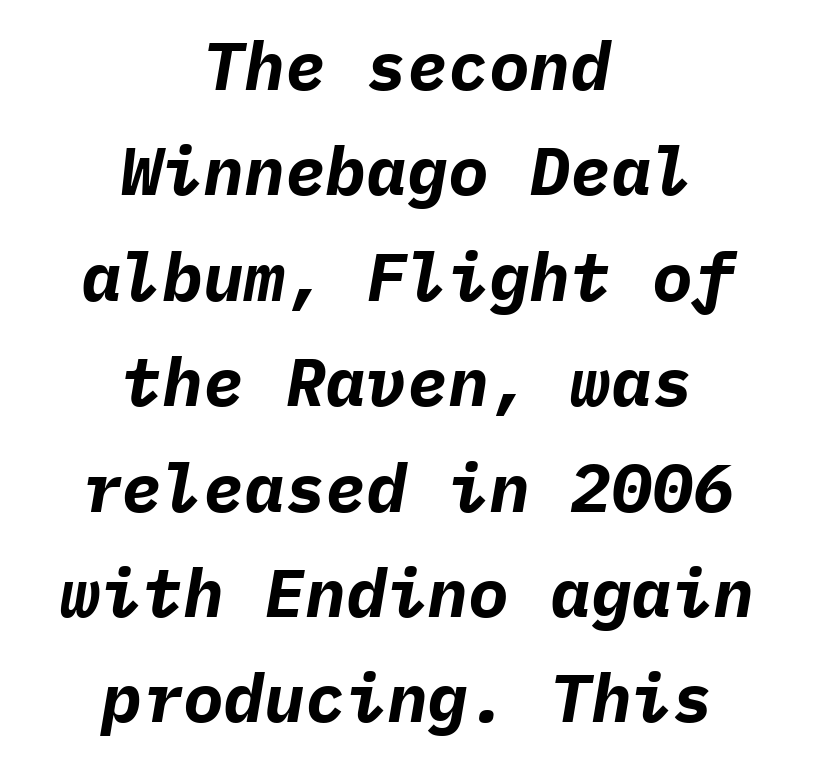
Q: Is the text bold? A: Yes.
Q: Is the text italic (slanted)? A: Yes, it leans right by about 9 degrees.
Q: Is the text underlined? A: No.
Q: How is the paragraph aligned? A: Centered.
Q: Is the spacing between letters normal or unusually wide? A: Normal.
Q: Is the spacing between lines tight, normal or loose? A: Normal.
Q: Width (condensed, normal, or wide)? A: Normal.
Q: Stroke contrast? A: Low.
Q: x-height? A: Medium.
Q: Monospaced? A: Yes.
